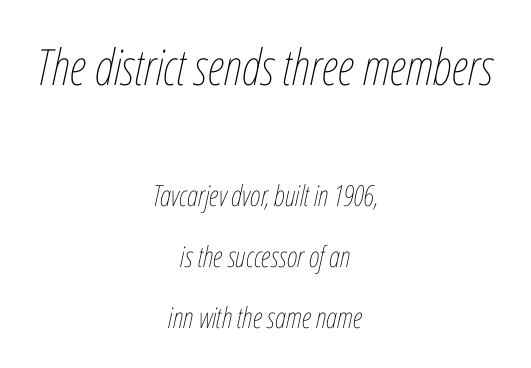
Weight class: somewhere from thin through regular. Does the copy run flush right? No — it is centered line by line. The first block has been scaled up relative to the second. Looks like regular typesetting: each glyph gets only the width it needs. A clean baseline with only descenders dipping below it.
